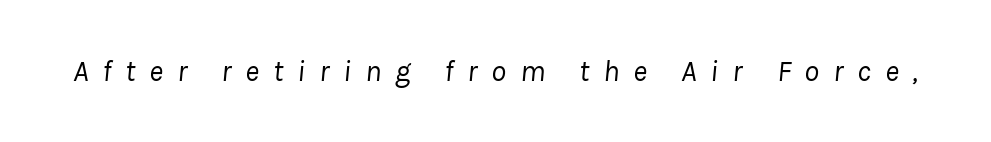
This sample uses an oblique cut, with every glyph tilted off the vertical. Observe the wide spacing: letters keep a clear distance from each other. Clear beneath every line of the passage. Stems here are at most as thick as an everyday book face. Varying glyph widths throughout — classic text-font behaviour.
